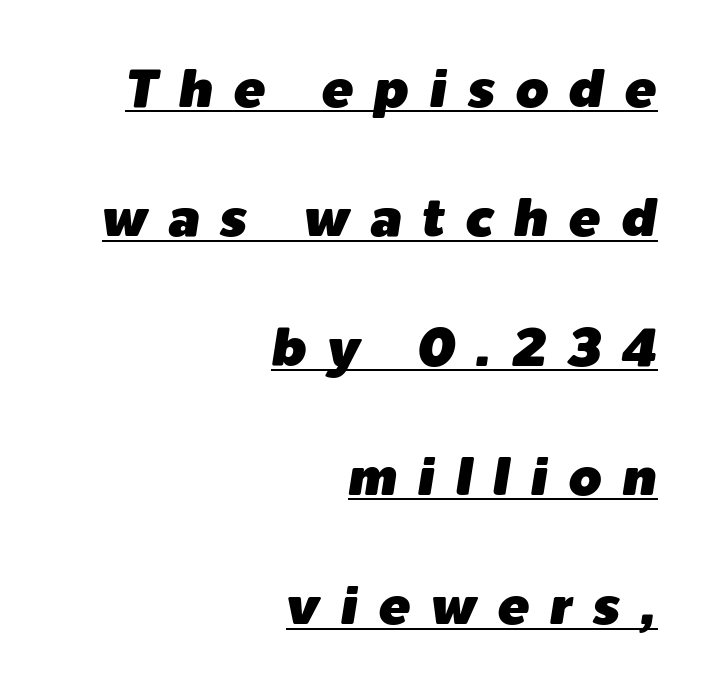
The image shows 53 px text type, italic (leaning right); set right-aligned, loose line spacing (2.44x), unusually wide letter spacing (+0.38 em), underlined; low stroke contrast and a medium x-height.
